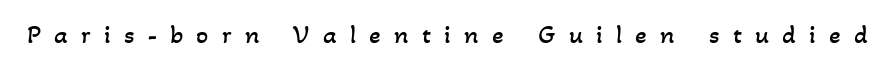
{"bold": "no", "underline": "no", "letter_spacing": "wide", "letter_spacing_em": 0.49, "glyph_px": 27}
